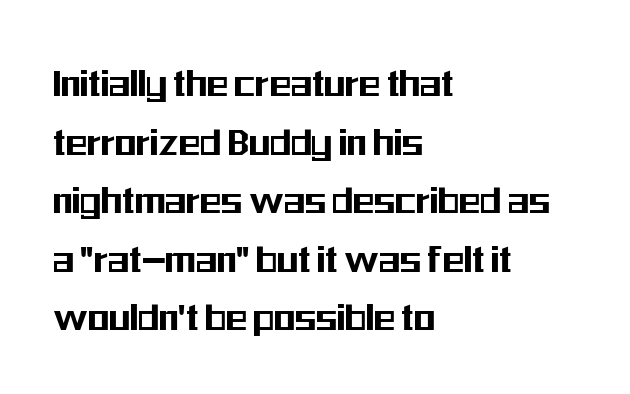
Q: Is the text italic (slanted)? A: No, it is upright.
Q: Is the typeface a serif or a sans-serif typeface? A: Sans-serif.
Q: Is the text underlined? A: No.
Q: How is the paragraph aligned? A: Left-aligned.
Q: Is the spacing between letters normal or unusually wide? A: Normal.
Q: Is the spacing between lines tight, normal or loose? A: Normal.
Q: Width (condensed, normal, or wide)? A: Condensed.
Q: Stroke contrast? A: Medium.
Q: x-height? A: Medium.
Q: Monospaced? A: No.
